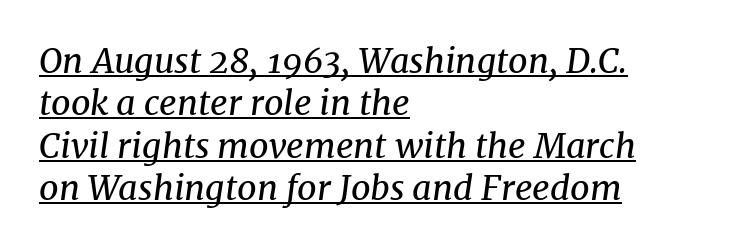
When letters slant like this, we call the style italic. Think of a printed novel: that variable character pitch is what you see here. The specimen includes a rule beneath the text block's lines. Is the block centered? No — it sits flush against the left margin. I'd call this a serif setting — the letters wear small feet.
